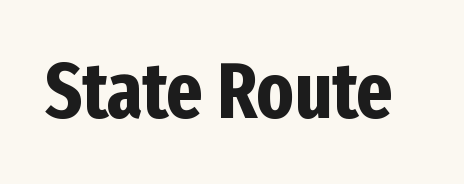
{"serif": "no", "italic": "no", "bold": "yes", "weight": "bold", "width": "condensed", "stroke_contrast": "low", "x_height": "medium", "monospaced": "no", "underline": "no", "letter_spacing": "normal", "letter_spacing_em": 0.0, "glyph_px": 78}
